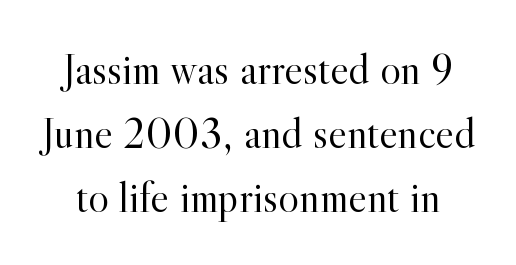
The image shows 44 px light serif type, upright; set normal line spacing (1.45x), normal letter spacing, not underlined; a small x-height.
